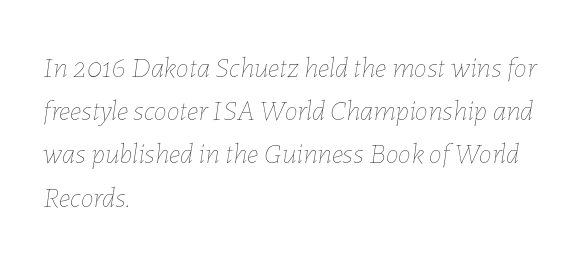
Counters stay open thanks to moderate or lighter strokes. Line spacing here is normal. In terms of letterspacing, this is plain default setting. Glance below the letters and you will spot only blank space. Looks like regular typesetting: each glyph gets only the width it needs.
